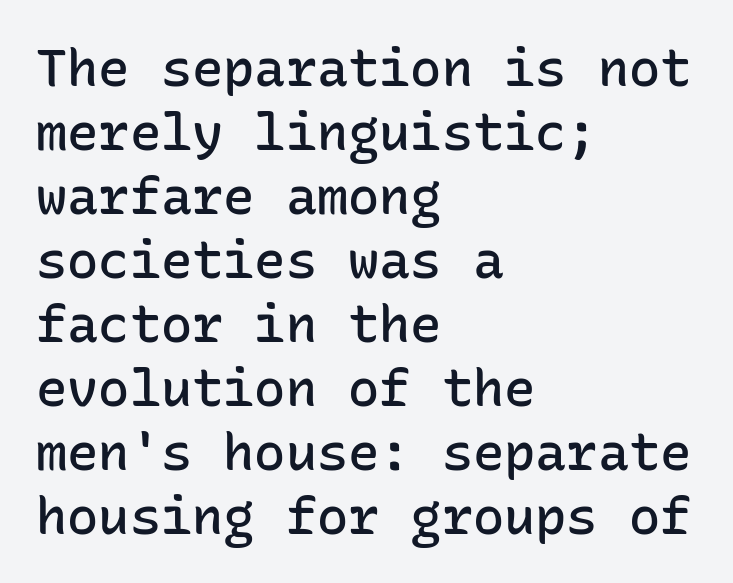
The typesetting leans somewhat heavy: a semibold. The space beneath each line is pristine and unruled. The typography opts for an upright posture over an oblique one. The font family rendered here belongs to the sans-serif group.
